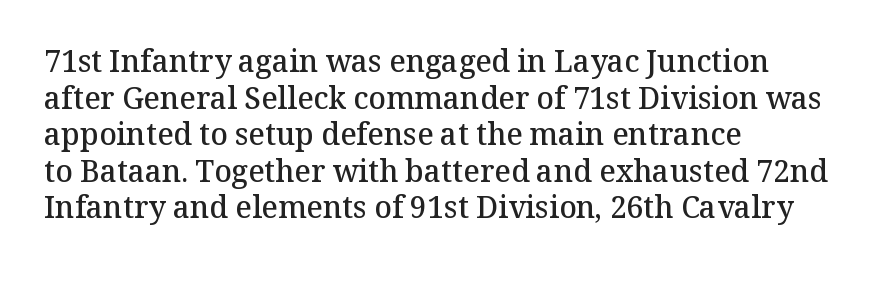
Q: Is the text bold? A: Semi-bold.
Q: Is the text italic (slanted)? A: No, it is upright.
Q: Is the typeface a serif or a sans-serif typeface? A: Serif.
Q: Is the text underlined? A: No.
Q: How is the paragraph aligned? A: Left-aligned.
Q: Is the spacing between letters normal or unusually wide? A: Normal.
Q: Width (condensed, normal, or wide)? A: Normal.
Q: Stroke contrast? A: Medium.
Q: x-height? A: Medium.
Q: Monospaced? A: No.
